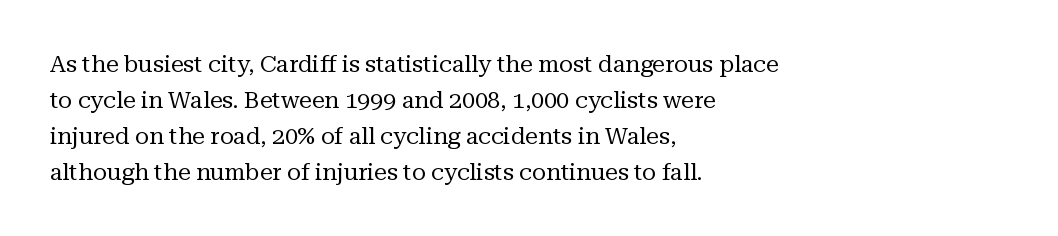
The foot of each line stays bare and open. It's the straight-up-and-down kind of type. The gaps between neighbouring characters are ordinary and unremarkable. A normal amount of white space separates one row of letters from the next. Typeset ragged right — the left edge is the straight one. Is the stroke heavy? The answer is a plain regular-or-lighter.
